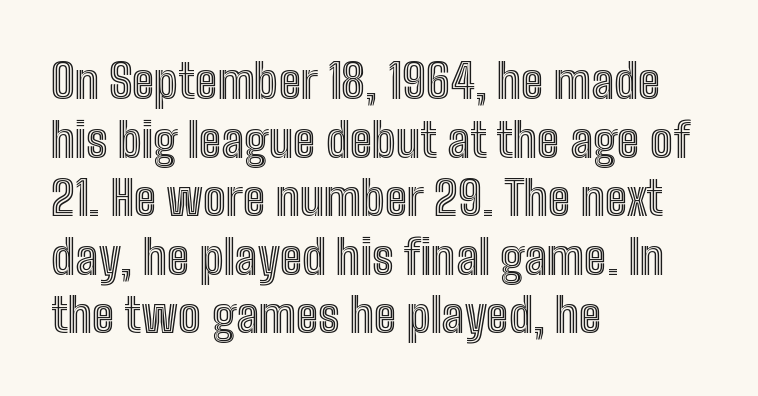
The gap between lines stays unmarked. Italic? Not at all — the glyphs are vertical. The passage shown is typed in a proportional face where columns would drift. Observe the ordinary spacing: letters are neighbours, not strangers.
